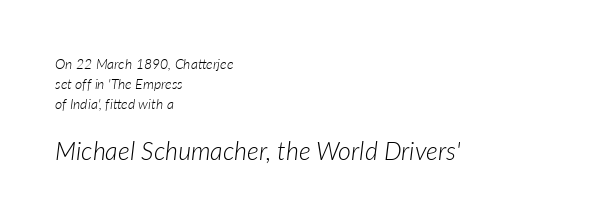
Larger block? The one below; the one above is distinctly smaller. There is no visible air inserted between adjacent glyphs. Notice how the passage keeps a crisp vertical edge on the left only. Just letters on the line, the space beneath them empty. The rendering applies a slant to the glyphs.
